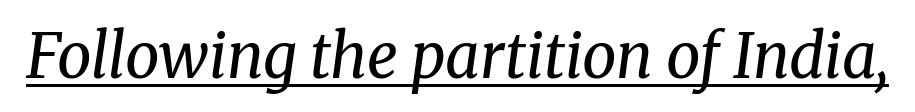
Note the varied advance widths — an 'i' is clearly narrower than an 'm'. These lines were composed using italics. Inter-character spacing is left at the font's built-in metrics. The letterforms sit at book weight or below. Glance below the letters and you will spot a drawn line. The designer went with a serif here, giving each stem small feet.
